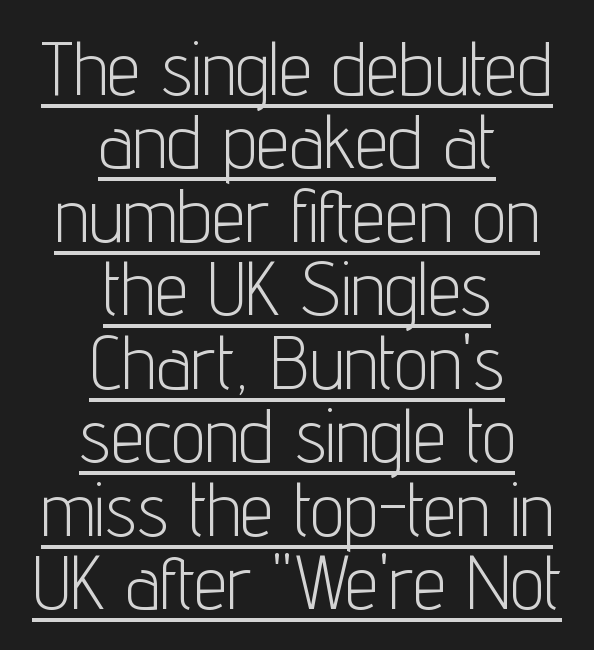
Nothing sits at the stroke ends, so this counts as sans-serif. Spacing between characters is what you'd get straight out of the box. The words here are underlined. The letters advance in unequal steps, a hallmark of proportional type. Heaviness? Minimal to ordinary, like unemphasized prose. The typography opts for an upright posture over an oblique one.
